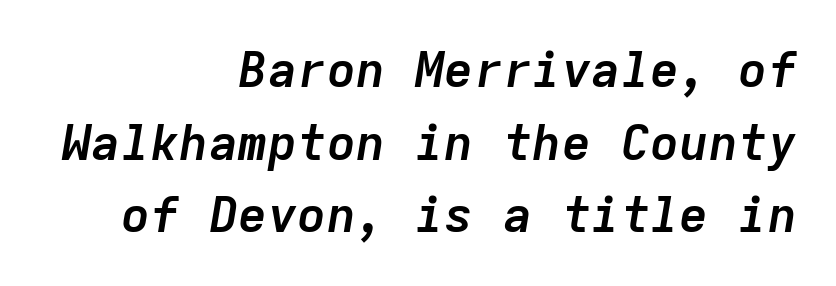
{"italic": "yes", "lean": "right", "slant_degrees": 9, "bold": "yes", "weight": "semibold", "width": "normal", "stroke_contrast": "low", "x_height": "medium", "monospaced": "yes", "underline": "no", "align": "right", "line_spacing": "normal", "line_spacing_ratio": 1.48, "letter_spacing": "normal", "letter_spacing_em": 0.0, "glyph_px": 49}
